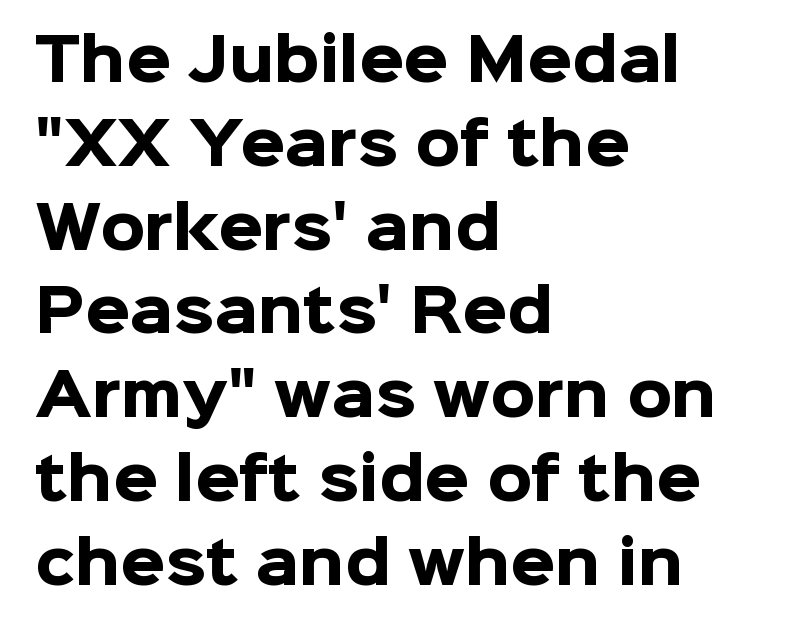
Q: Is the text bold? A: Yes.
Q: Is the text italic (slanted)? A: No, it is upright.
Q: Is the typeface a serif or a sans-serif typeface? A: Sans-serif.
Q: Is the text underlined? A: No.
Q: How is the paragraph aligned? A: Left-aligned.
Q: Is the spacing between letters normal or unusually wide? A: Normal.
Q: Is the spacing between lines tight, normal or loose? A: Normal.
Q: Width (condensed, normal, or wide)? A: Normal.
Q: Stroke contrast? A: Low.
Q: x-height? A: Medium.
Q: Monospaced? A: No.
